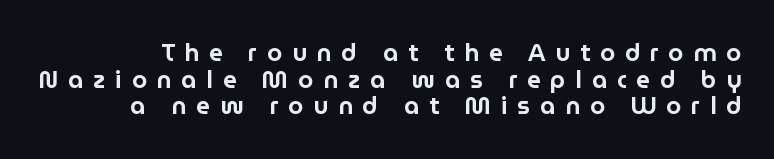
Q: Is the text italic (slanted)? A: No, it is upright.
Q: Is the text underlined? A: No.
Q: Is the spacing between letters normal or unusually wide? A: Unusually wide.
Q: Is the spacing between lines tight, normal or loose? A: Tight.
